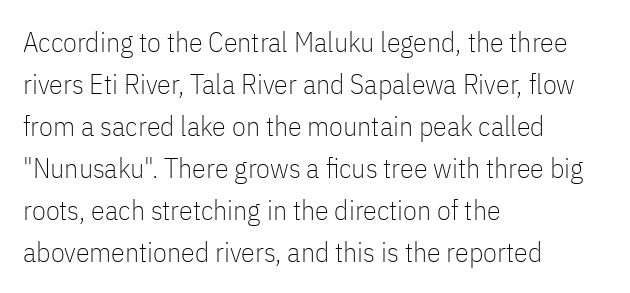
{"serif": "no", "italic": "no", "bold": "no", "weight": "thin", "width": "condensed", "stroke_contrast": "low", "x_height": "medium", "monospaced": "no", "underline": "no", "align": "left", "line_spacing": "normal", "line_spacing_ratio": 1.5, "letter_spacing": "normal", "letter_spacing_em": 0.0, "glyph_px": 28}
